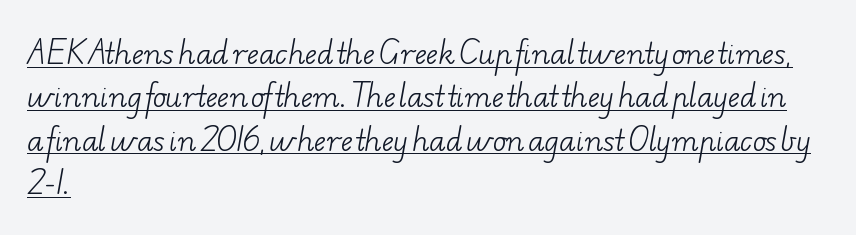
Q: Is the text bold? A: No.
Q: Is the typeface a serif or a sans-serif typeface? A: Serif.
Q: Is the text underlined? A: Yes.
Q: How is the paragraph aligned? A: Left-aligned.
Q: Is the spacing between letters normal or unusually wide? A: Normal.
Q: Is the spacing between lines tight, normal or loose? A: Normal.
Q: Width (condensed, normal, or wide)? A: Wide.
Q: Stroke contrast? A: Low.
Q: x-height? A: Small.
Q: Monospaced? A: No.
